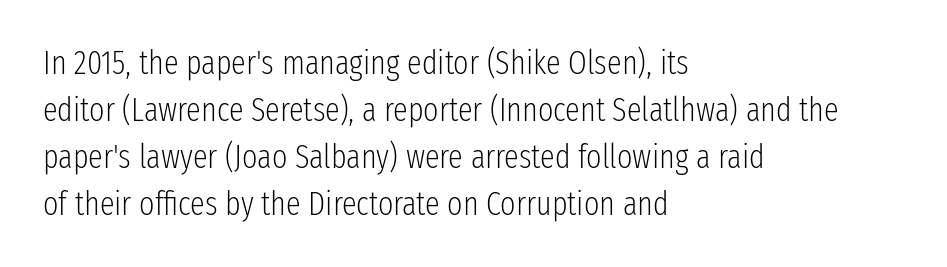
The image shows 33 px light, condensed sans-serif type, upright; set left-aligned, normal line spacing (1.42x), normal letter spacing, not underlined; low stroke contrast and a medium x-height.
